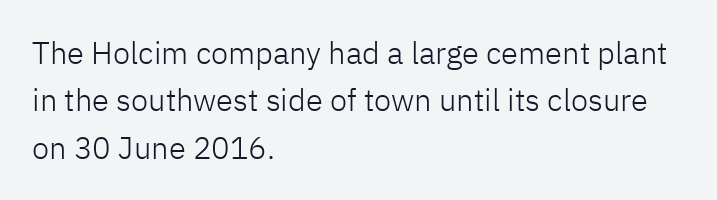
{"serif": "no", "italic": "no", "bold": "no", "weight": "light", "width": "normal", "stroke_contrast": "low", "x_height": "medium", "monospaced": "no", "underline": "no", "align": "left", "line_spacing": "normal", "line_spacing_ratio": 1.53, "letter_spacing": "normal", "letter_spacing_em": 0.0, "glyph_px": 31}
